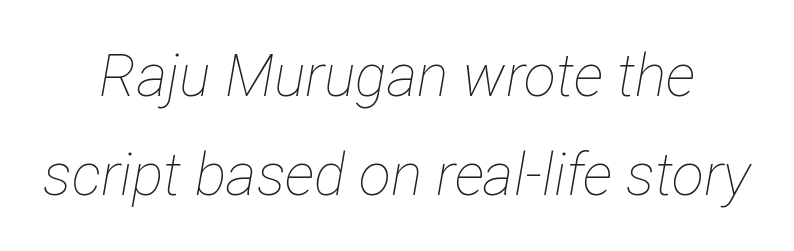
The image shows 59 px thin, condensed type, italic (leaning right); set normal line spacing (1.67x), normal letter spacing, not underlined; low stroke contrast and a medium x-height.
